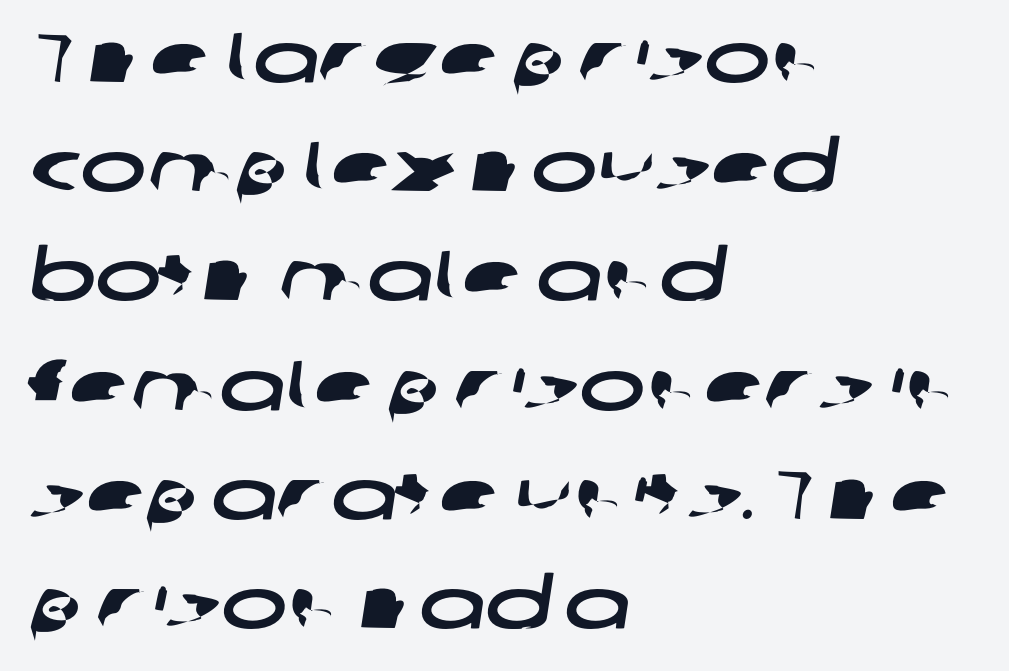
The image shows 70 px wide sans-serif type; set left-aligned, normal line spacing (1.56x), normal letter spacing, not underlined; low stroke contrast and a medium x-height.
